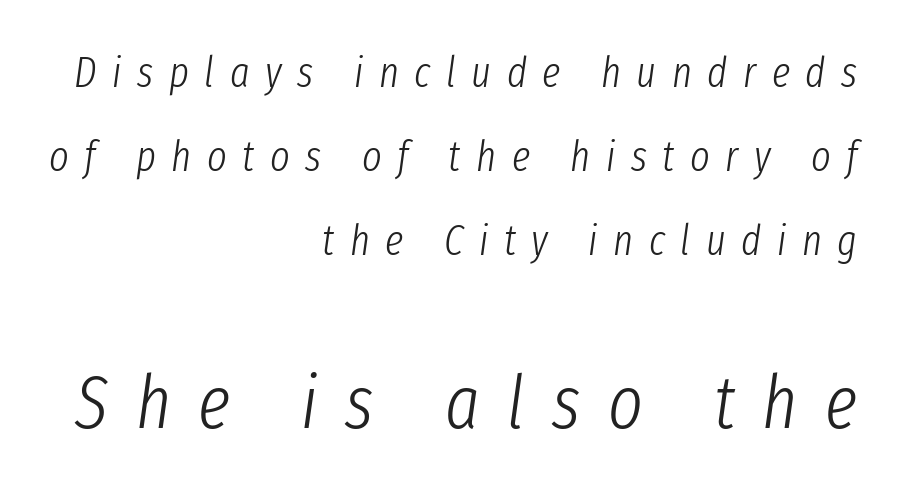
Q: Is the text bold? A: No.
Q: Is the text italic (slanted)? A: Yes, it leans right by about 8 degrees.
Q: Is the text underlined? A: No.
Q: How is the paragraph aligned? A: Right-aligned.
Q: Is the spacing between letters normal or unusually wide? A: Unusually wide.
Q: Is the spacing between lines tight, normal or loose? A: Loose.
Q: Which block of text is set in a larger size, the first (top) or the second (bottom)? A: The second (bottom) one.
Q: Width (condensed, normal, or wide)? A: Condensed.
Q: Stroke contrast? A: Low.
Q: x-height? A: Medium.
Q: Monospaced? A: No.
